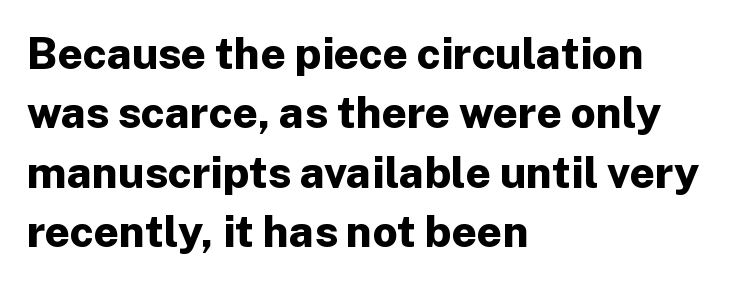
Q: Is the text bold? A: Yes.
Q: Is the text italic (slanted)? A: No, it is upright.
Q: Is the typeface a serif or a sans-serif typeface? A: Sans-serif.
Q: Is the text underlined? A: No.
Q: How is the paragraph aligned? A: Left-aligned.
Q: Is the spacing between letters normal or unusually wide? A: Normal.
Q: Is the spacing between lines tight, normal or loose? A: Normal.
Q: Width (condensed, normal, or wide)? A: Normal.
Q: Stroke contrast? A: Low.
Q: x-height? A: Medium.
Q: Monospaced? A: No.
